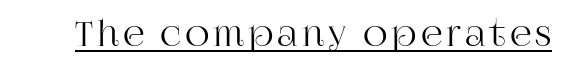
The image shows 34 px serif type, upright; set underlined; high stroke contrast and a large x-height.
